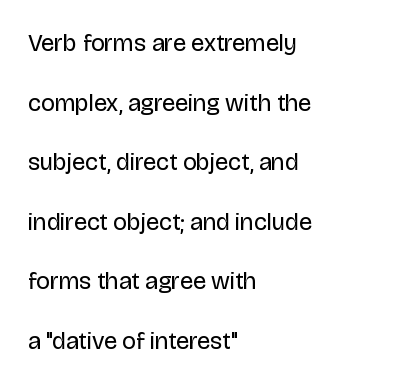
The image shows 24 px text type, upright; set left-aligned, loose line spacing (2.48x), normal letter spacing, not underlined.
